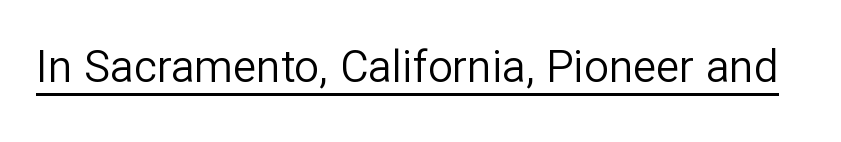
Q: Is the text bold? A: No.
Q: Is the text italic (slanted)? A: No, it is upright.
Q: Is the typeface a serif or a sans-serif typeface? A: Sans-serif.
Q: Is the text underlined? A: Yes.
Q: Is the spacing between letters normal or unusually wide? A: Normal.
Q: Width (condensed, normal, or wide)? A: Normal.
Q: Stroke contrast? A: Low.
Q: x-height? A: Medium.
Q: Monospaced? A: No.
